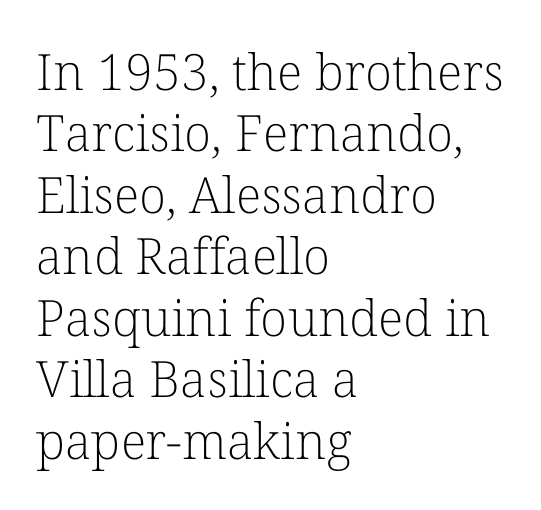
The type sits square on the baseline with zero lean. The passage shown is not underscored anywhere. Are there feet on the stems? There are — it's a serif. Look at the tracking — it's just the regular setting, nothing added.
